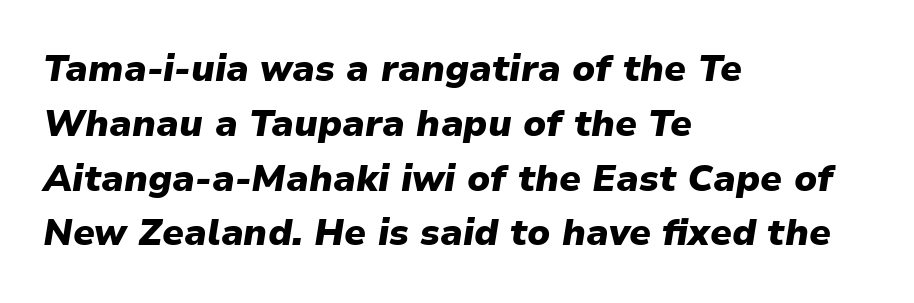
{"italic": "yes", "lean": "right", "slant_degrees": 9, "bold": "yes", "weight": "heavy", "width": "normal", "stroke_contrast": "low", "x_height": "medium", "monospaced": "no", "underline": "no", "align": "left", "line_spacing": "normal", "line_spacing_ratio": 1.48, "letter_spacing": "normal", "letter_spacing_em": 0.0, "glyph_px": 37}
